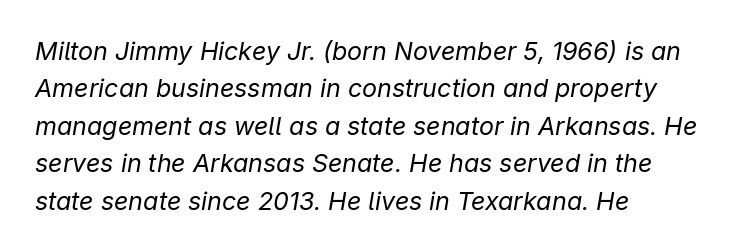
Q: Is the text bold? A: No.
Q: Is the text italic (slanted)? A: Yes, it leans right by about 9 degrees.
Q: Is the text underlined? A: No.
Q: How is the paragraph aligned? A: Left-aligned.
Q: Is the spacing between letters normal or unusually wide? A: Normal.
Q: Is the spacing between lines tight, normal or loose? A: Normal.
